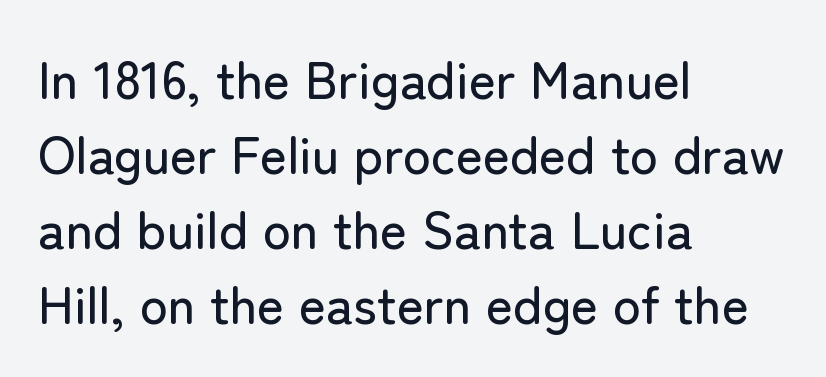
The image shows 52 px sans-serif type, upright; set left-aligned, normal line spacing (1.44x), normal letter spacing, not underlined; low stroke contrast and a medium x-height.
